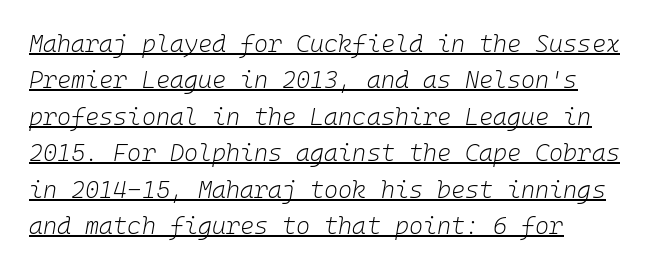
Q: Is the text bold? A: No.
Q: Is the text italic (slanted)? A: Yes, it leans right by about 10 degrees.
Q: Is the text underlined? A: Yes.
Q: How is the paragraph aligned? A: Left-aligned.
Q: Is the spacing between letters normal or unusually wide? A: Normal.
Q: Is the spacing between lines tight, normal or loose? A: Normal.
